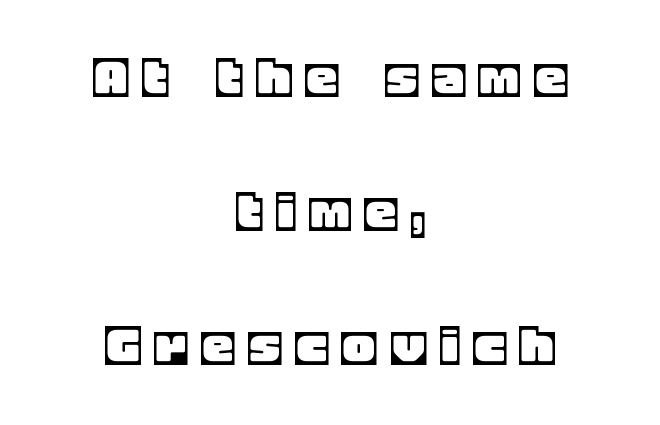
{"italic": "no", "width": "normal", "x_height": "large", "monospaced": "no", "underline": "no", "align": "center", "line_spacing": "loose", "line_spacing_ratio": 2.13, "letter_spacing": "wide", "letter_spacing_em": 0.25, "glyph_px": 63}
